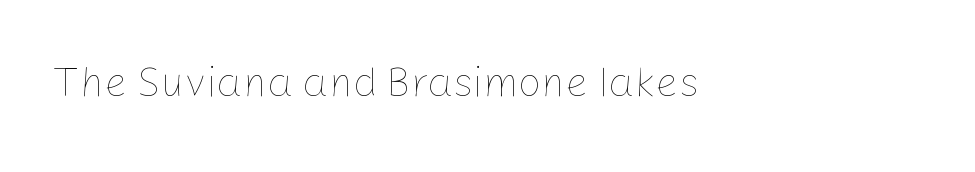
Q: Is the text bold? A: No.
Q: Is the text italic (slanted)? A: No, it is upright.
Q: Is the text underlined? A: No.
Q: How is the paragraph aligned? A: Left-aligned.
Q: Is the spacing between letters normal or unusually wide? A: Normal.
Q: Width (condensed, normal, or wide)? A: Normal.
Q: Stroke contrast? A: Low.
Q: x-height? A: Medium.
Q: Monospaced? A: No.
